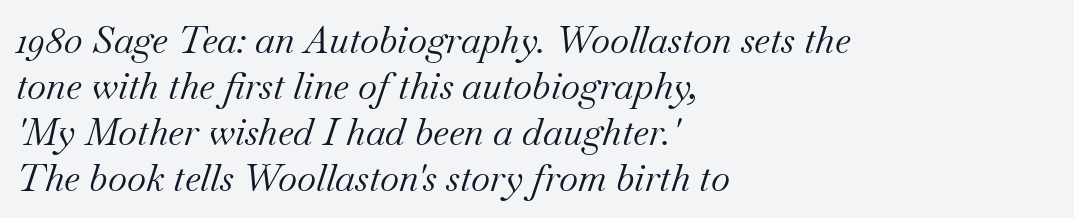
Stroke terminals: seriffed. Is the stroke heavy? The answer is a plain regular-or-lighter. The setting favours the left margin, as ordinary paragraphs usually do. You could not count columns in this text — the font is proportionally spaced. You could call the tracking neutral — neither tight nor loose.
